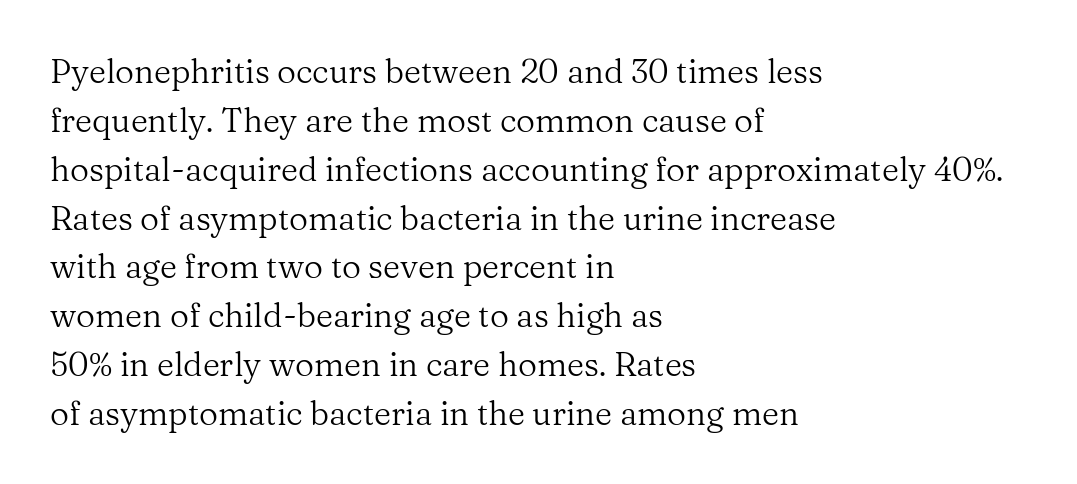
Stems here are at most as thick as an everyday book face. Old-style or modern, the face here clearly has serifs. Letter spacing: default. Words float on clear page, feet unadorned.
